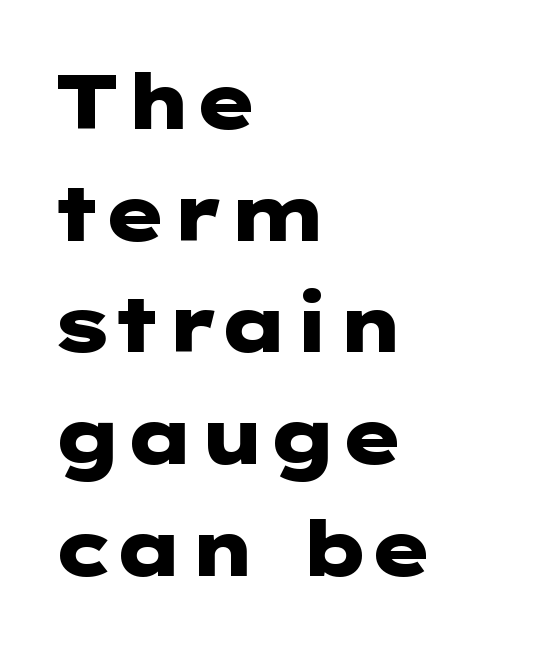
Does the copy run flush right? No — it runs flush left. Each new line begins a customary step beneath the previous one. Italic? Not at all — the glyphs are vertical. The specimen omits any rule beneath the text block's lines.
